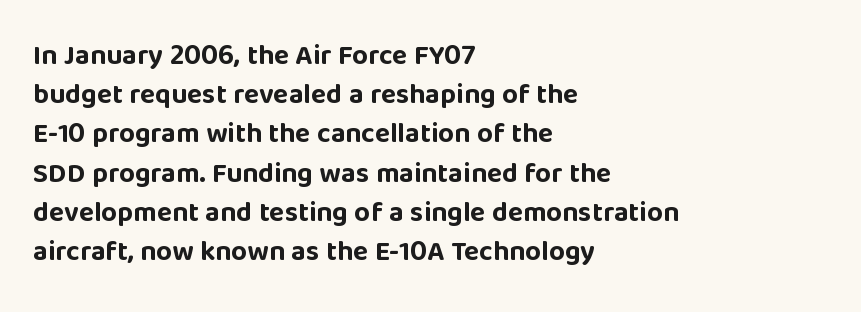
{"serif": "no", "italic": "no", "bold": "yes", "weight": "bold", "width": "normal", "stroke_contrast": "low", "x_height": "large", "monospaced": "no", "underline": "no", "align": "left", "line_spacing": "normal", "line_spacing_ratio": 1.4, "letter_spacing": "normal", "letter_spacing_em": 0.0, "glyph_px": 28}
